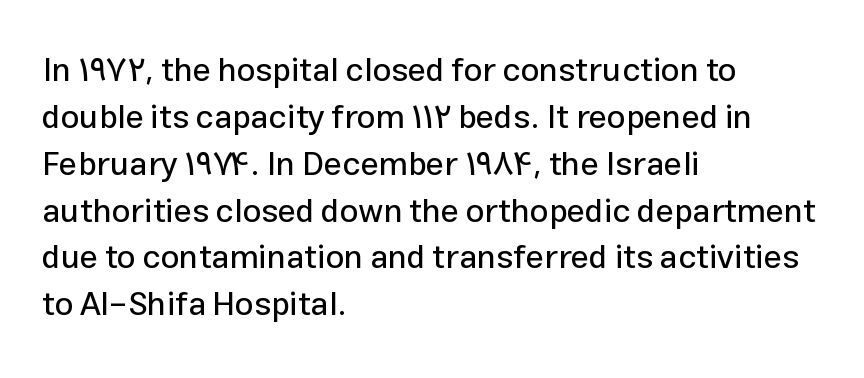
{"serif": "no", "italic": "no", "width": "normal", "stroke_contrast": "low", "x_height": "medium", "monospaced": "no", "underline": "no", "align": "left", "line_spacing": "normal", "line_spacing_ratio": 1.42, "letter_spacing": "normal", "letter_spacing_em": 0.0, "glyph_px": 33}
